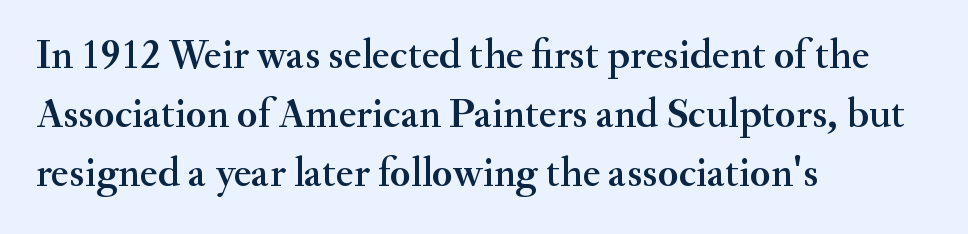
The image shows 42 px serif type, upright; set left-aligned, normal line spacing (1.41x), normal letter spacing, not underlined; medium stroke contrast and a small x-height.
